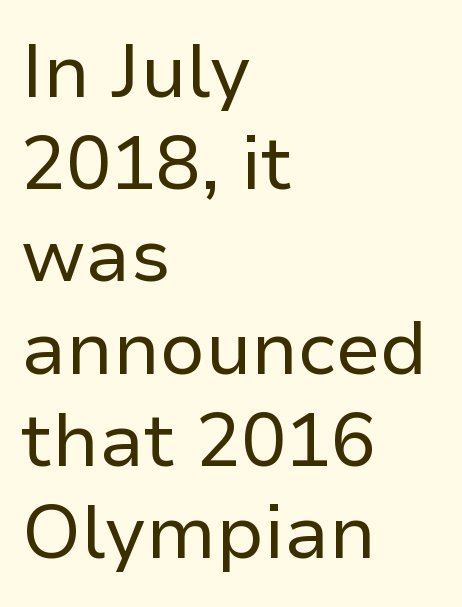
Q: Is the text bold? A: No.
Q: Is the text italic (slanted)? A: No, it is upright.
Q: Is the typeface a serif or a sans-serif typeface? A: Sans-serif.
Q: Is the text underlined? A: No.
Q: How is the paragraph aligned? A: Left-aligned.
Q: Is the spacing between letters normal or unusually wide? A: Normal.
Q: Width (condensed, normal, or wide)? A: Normal.
Q: Stroke contrast? A: Low.
Q: x-height? A: Medium.
Q: Monospaced? A: No.
